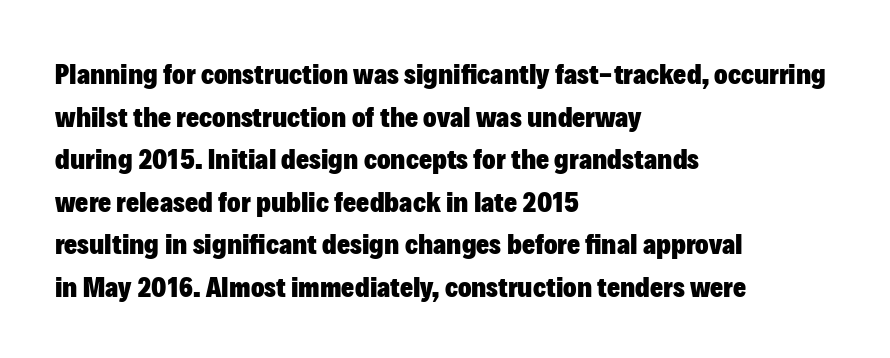
The image shows 28 px heavy sans-serif type, upright; set left-aligned, normal line spacing (1.52x), normal letter spacing, not underlined; low stroke contrast and a medium x-height.
